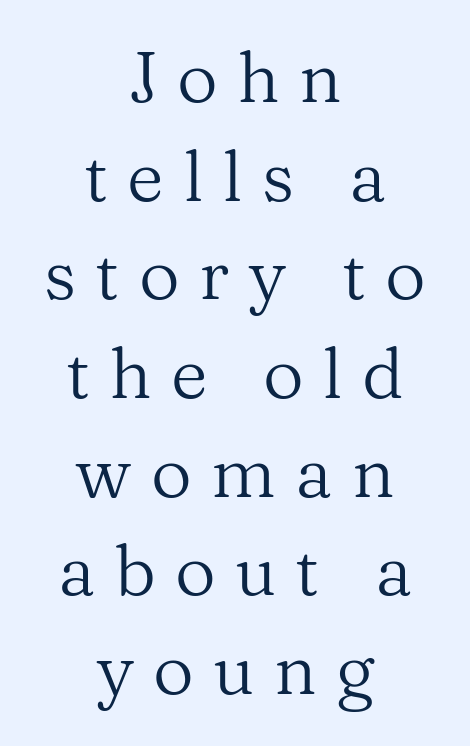
{"serif": "yes", "italic": "no", "bold": "no", "weight": "regular", "width": "normal", "stroke_contrast": "medium", "x_height": "medium", "monospaced": "no", "underline": "no", "align": "center", "line_spacing": "normal", "line_spacing_ratio": 1.39, "letter_spacing": "wide", "letter_spacing_em": 0.27, "glyph_px": 71}
